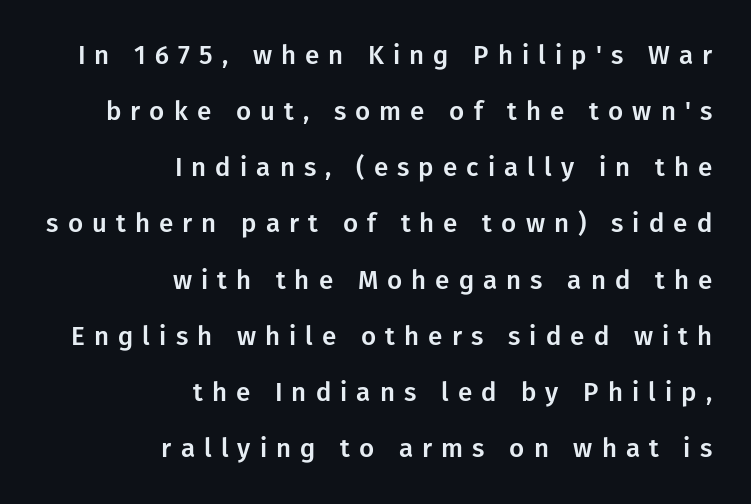
{"italic": "no", "underline": "no", "align": "right", "line_spacing": "loose", "line_spacing_ratio": 2.16, "letter_spacing": "wide", "letter_spacing_em": 0.35, "glyph_px": 26}
